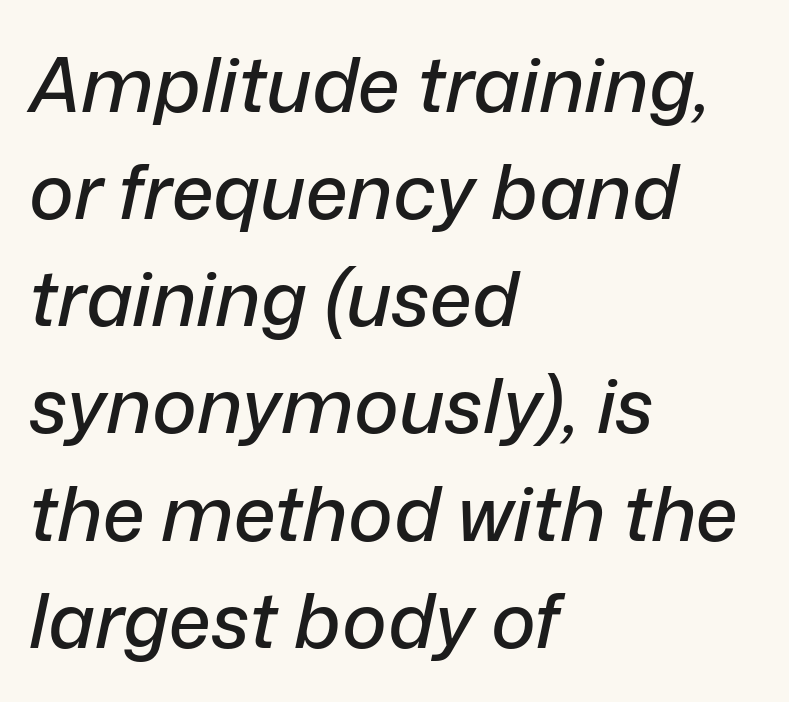
{"italic": "yes", "lean": "right", "slant_degrees": 12, "width": "normal", "stroke_contrast": "low", "x_height": "medium", "monospaced": "no", "underline": "no", "align": "left", "line_spacing": "normal", "line_spacing_ratio": 1.41, "letter_spacing": "normal", "letter_spacing_em": 0.0, "glyph_px": 76}
